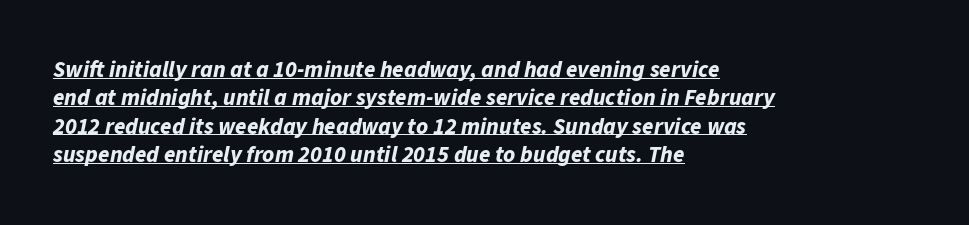
{"italic": "yes", "lean": "right", "slant_degrees": 11, "bold": "yes", "underline": "yes", "align": "left", "line_spacing_ratio": 1.23, "letter_spacing": "normal", "letter_spacing_em": 0.0, "glyph_px": 23}
